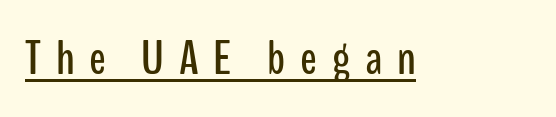
The image shows 49 px condensed sans-serif type, upright; set unusually wide letter spacing (+0.3 em), underlined; low stroke contrast and a medium x-height.
